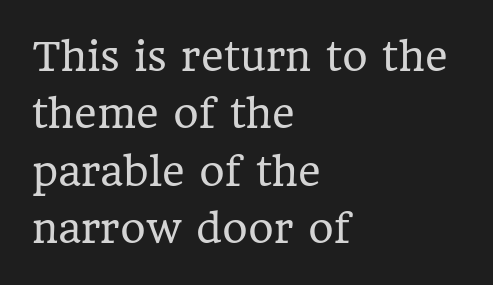
To sum up the face: it has serifs. The type is set solid horizontally, with unmodified tracking. This sample has the flowing, uneven cadence of proportional lettering. Casual observation: everything's shoved over to the left.
